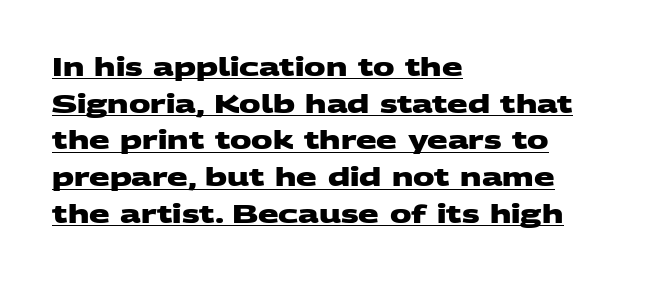
{"bold": "yes", "underline": "yes", "align": "left", "line_spacing": "normal", "line_spacing_ratio": 1.53, "letter_spacing": "normal", "letter_spacing_em": 0.0, "glyph_px": 24}
